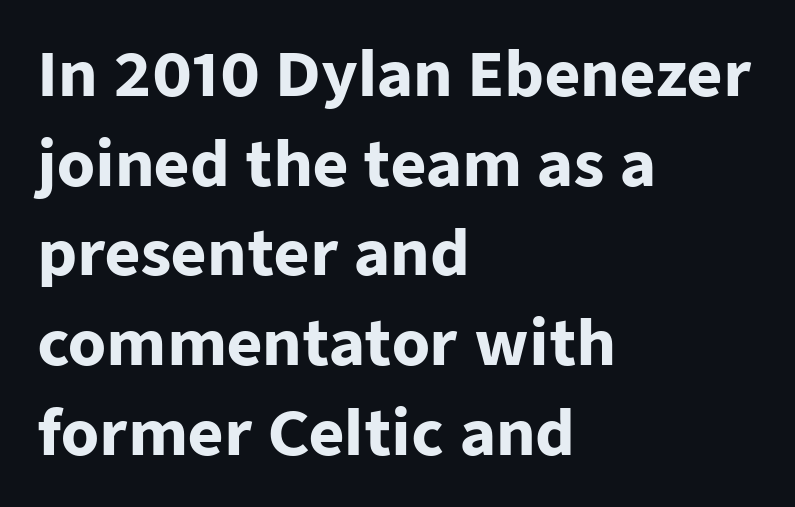
The image shows 61 px heavy sans-serif type, upright; set left-aligned, normal line spacing (1.47x), normal letter spacing, not underlined; low stroke contrast and a medium x-height.
